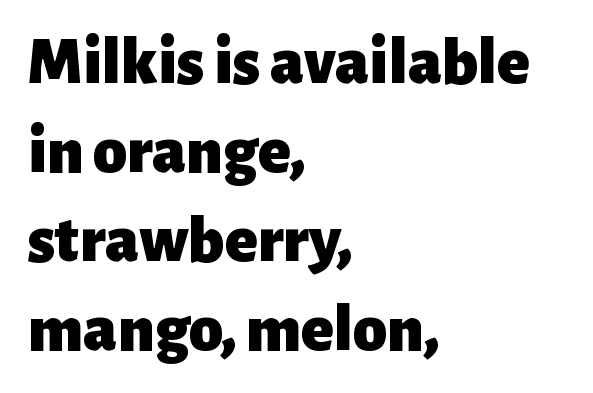
The image shows 68 px heavy sans-serif type, upright; set left-aligned, normal line spacing (1.31x), normal letter spacing, not underlined; low stroke contrast and a medium x-height.
